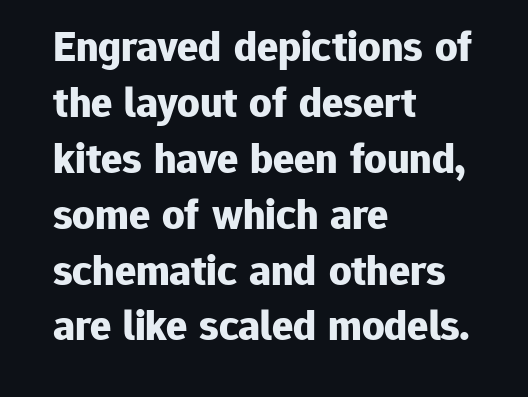
{"serif": "no", "italic": "no", "bold": "yes", "weight": "bold", "width": "normal", "stroke_contrast": "low", "x_height": "medium", "monospaced": "no", "underline": "no", "align": "left", "line_spacing": "normal", "line_spacing_ratio": 1.27, "letter_spacing": "normal", "letter_spacing_em": 0.0, "glyph_px": 44}
